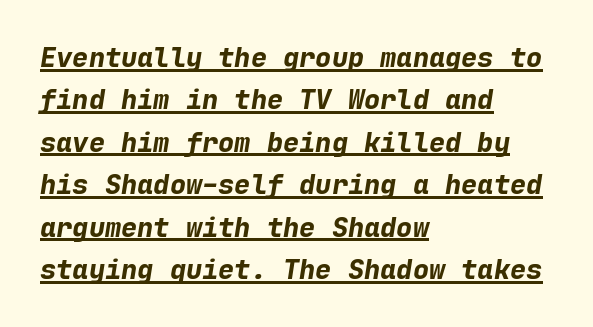
{"italic": "yes", "lean": "right", "slant_degrees": 9, "bold": "yes", "underline": "yes", "align": "left", "line_spacing": "normal", "line_spacing_ratio": 1.57, "letter_spacing": "normal", "letter_spacing_em": 0.0, "glyph_px": 27}
